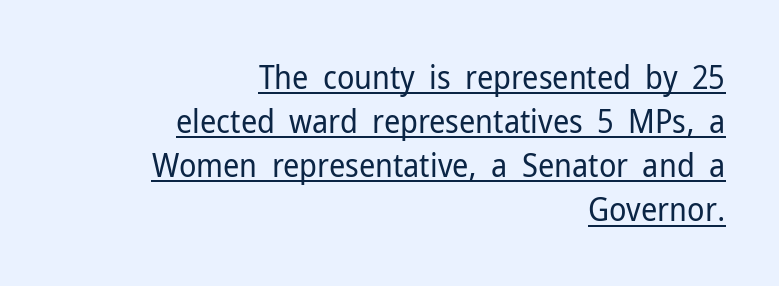
Q: Is the text bold? A: No.
Q: Is the text italic (slanted)? A: No, it is upright.
Q: Is the typeface a serif or a sans-serif typeface? A: Sans-serif.
Q: Is the text underlined? A: Yes.
Q: How is the paragraph aligned? A: Right-aligned.
Q: Is the spacing between letters normal or unusually wide? A: Normal.
Q: Is the spacing between lines tight, normal or loose? A: Normal.
Q: Width (condensed, normal, or wide)? A: Normal.
Q: Stroke contrast? A: Low.
Q: x-height? A: Medium.
Q: Monospaced? A: No.
